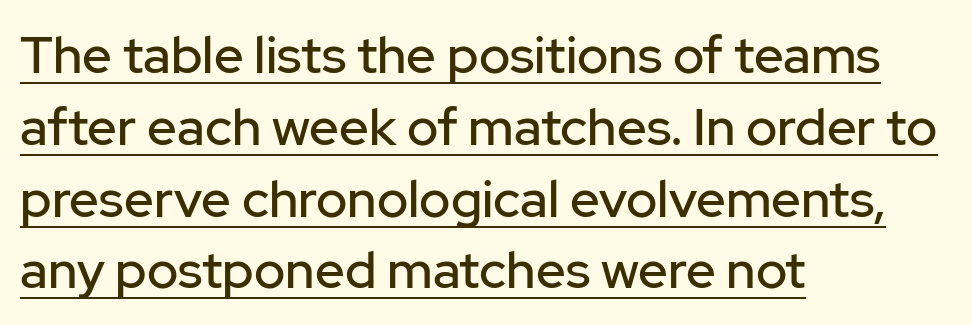
{"serif": "no", "italic": "no", "width": "normal", "stroke_contrast": "low", "x_height": "medium", "monospaced": "no", "underline": "yes", "align": "left", "line_spacing": "normal", "line_spacing_ratio": 1.38, "letter_spacing": "normal", "letter_spacing_em": 0.0, "glyph_px": 52}
